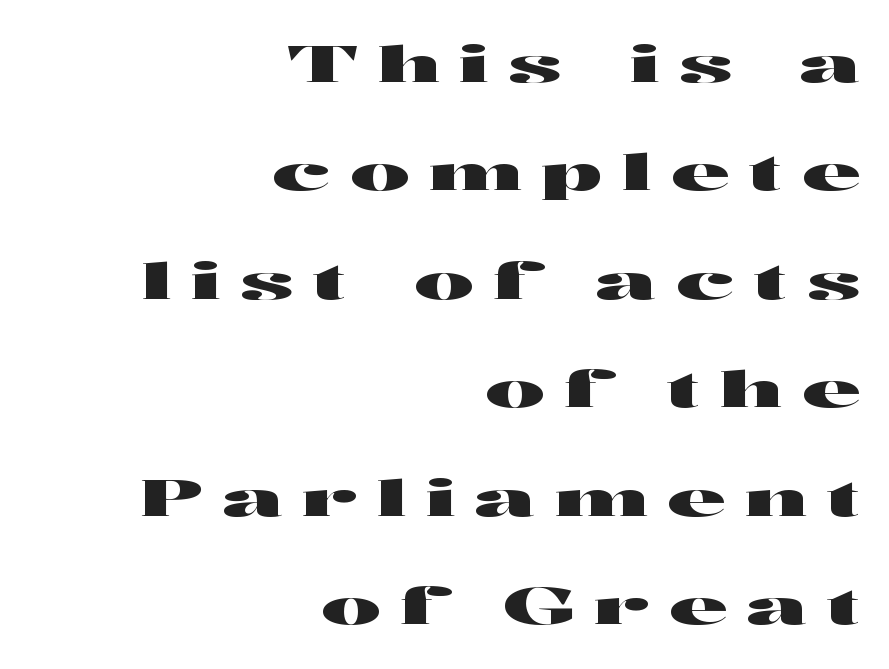
{"serif": "no", "italic": "no", "width": "wide", "stroke_contrast": "high", "x_height": "medium", "monospaced": "no", "underline": "no", "align": "right", "line_spacing": "loose", "line_spacing_ratio": 2.17, "letter_spacing": "wide", "letter_spacing_em": 0.39, "glyph_px": 50}
